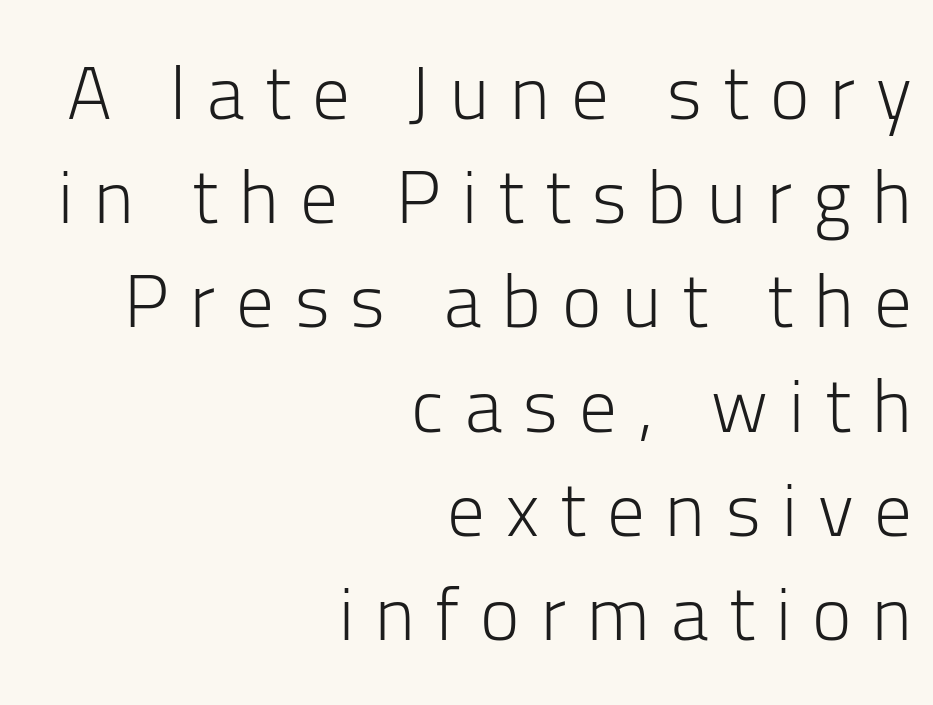
The image shows 75 px light sans-serif type, upright; set right-aligned, normal line spacing (1.39x), unusually wide letter spacing (+0.28 em), not underlined; low stroke contrast and a medium x-height.
